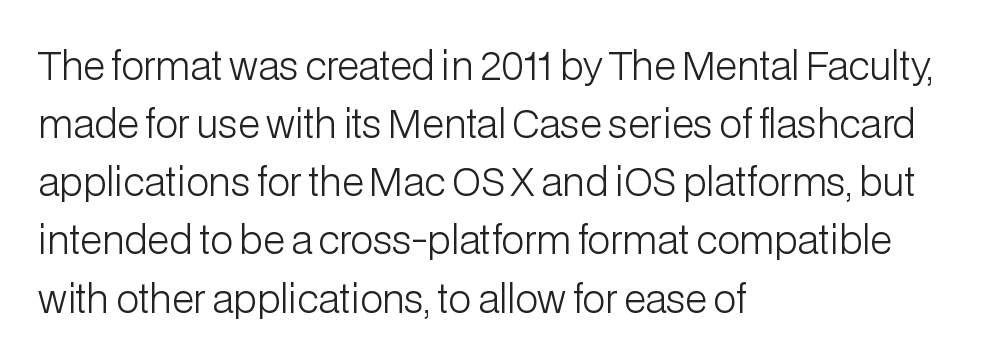
Q: Is the text bold? A: No.
Q: Is the text italic (slanted)? A: No, it is upright.
Q: Is the typeface a serif or a sans-serif typeface? A: Sans-serif.
Q: Is the text underlined? A: No.
Q: How is the paragraph aligned? A: Left-aligned.
Q: Is the spacing between letters normal or unusually wide? A: Normal.
Q: Is the spacing between lines tight, normal or loose? A: Normal.
Q: Width (condensed, normal, or wide)? A: Normal.
Q: Stroke contrast? A: Low.
Q: x-height? A: Medium.
Q: Monospaced? A: No.
